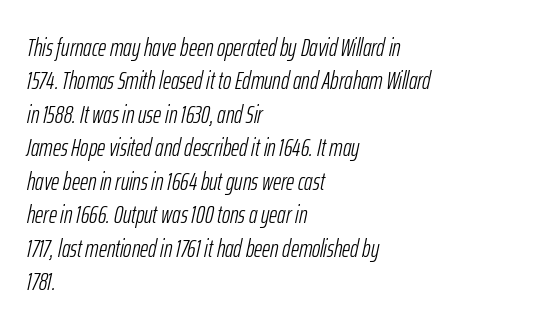
The strokes carry an ordinary text weight at most. The baseline area is clear. The designer left line spacing at the default. Slanted lettering throughout.
